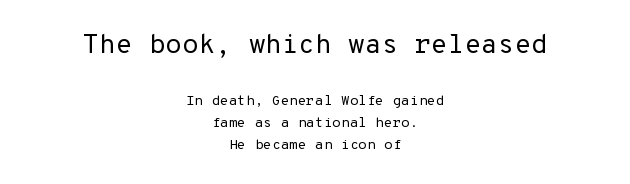
{"italic": "no", "bold": "no", "underline": "no", "align": "center", "line_spacing": "normal", "line_spacing_ratio": 1.55, "letter_spacing": "normal", "letter_spacing_em": 0.0, "larger_block": "first", "size_ratio": 1.93, "glyph_px": 27}
